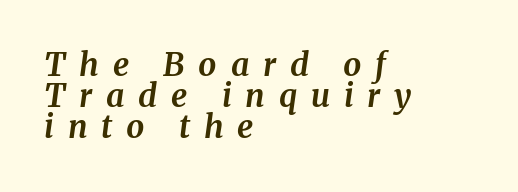
{"serif": "yes", "italic": "yes", "lean": "right", "slant_degrees": 8, "bold": "yes", "weight": "bold", "width": "normal", "stroke_contrast": "medium", "x_height": "medium", "monospaced": "no", "underline": "no", "align": "left", "line_spacing": "tight", "line_spacing_ratio": 0.97, "letter_spacing": "wide", "letter_spacing_em": 0.43, "glyph_px": 32}
